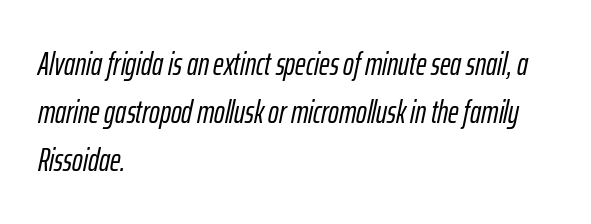
The lettering tilts uniformly, giving the passage an italic look. Quick note: underline off. Is this a fixed-width face? No — the glyphs have proportional, varying widths. These lines keep a tight, regular rhythm from letter to letter. Caption: multi-line text, flush left, ragged right.
